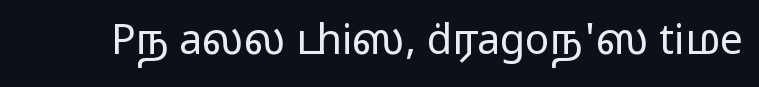
The lettering holds an erect, upright posture throughout. Does the type have serifs? No, each stem ends abruptly. Nobody drew a line under any word here. Character widths vary here, with narrow letters taking less room than wide ones. Nothing unusual about the tracking: characters are spaced as the font intends.
